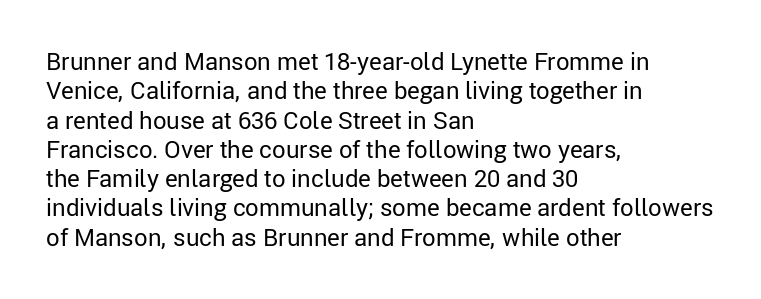
The image shows 24 px text type, upright; set left-aligned, line spacing 1.22x, normal letter spacing, not underlined.
